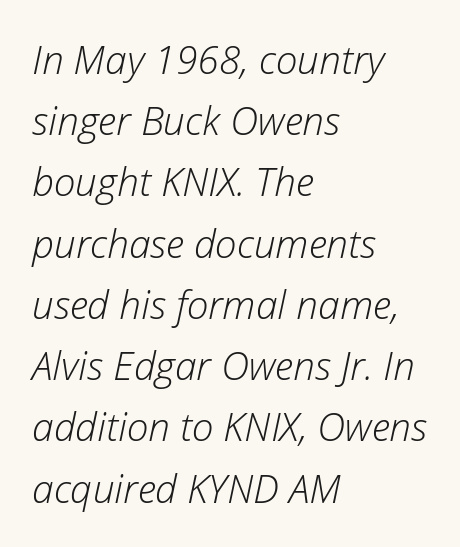
The image shows 39 px light type, italic (leaning right); set left-aligned, normal line spacing (1.57x), normal letter spacing, not underlined; low stroke contrast and a medium x-height.
